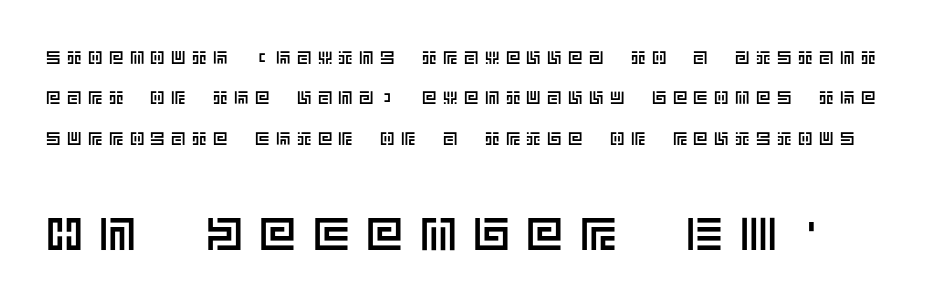
The image shows 46 px text type, upright; set loose line spacing (2.24x), unusually wide letter spacing (+0.36 em), not underlined; the second (bottom) block is 2.56x larger; a large x-height.
